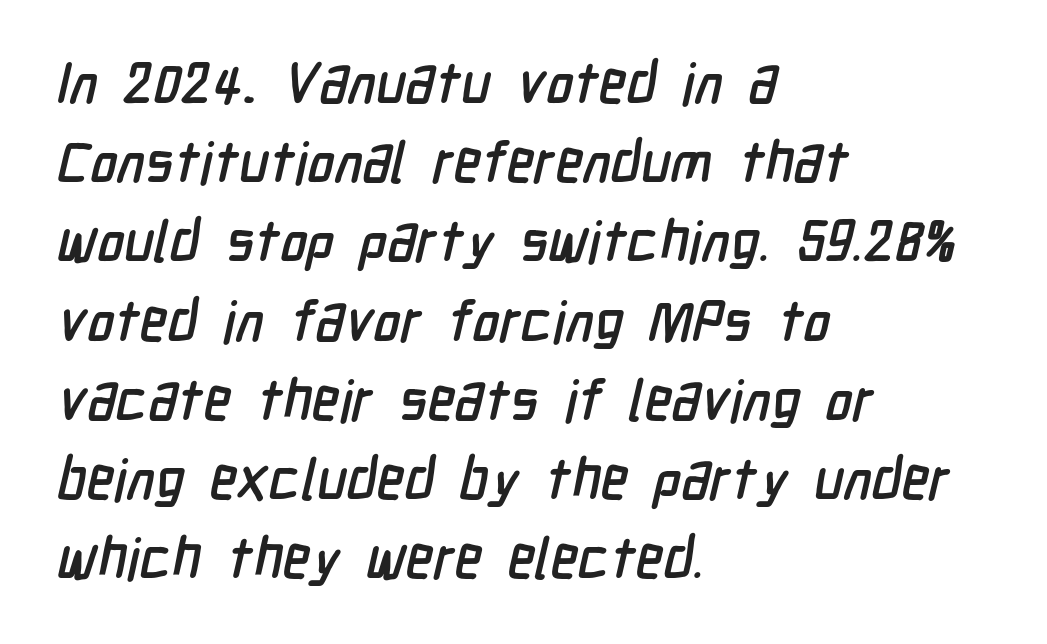
The ragged edge is on the right, which tells us the setting is flush left. Is this a sans? Yes — the strokes have no serifs. A typesetter would call this proportional, since set widths differ per character. The space directly below the letters is spotless. The face used here is rendered with its standard letterfit.
